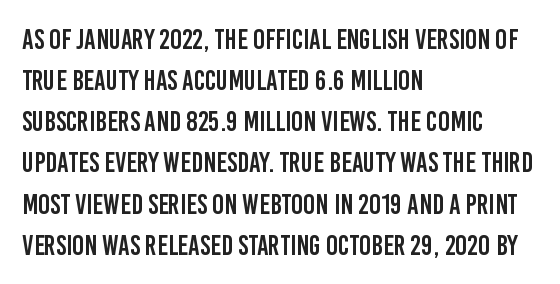
Q: Is the text italic (slanted)? A: No, it is upright.
Q: Is the typeface a serif or a sans-serif typeface? A: Sans-serif.
Q: Is the text underlined? A: No.
Q: How is the paragraph aligned? A: Left-aligned.
Q: Is the spacing between letters normal or unusually wide? A: Normal.
Q: Is the spacing between lines tight, normal or loose? A: Normal.
Q: Width (condensed, normal, or wide)? A: Condensed.
Q: Stroke contrast? A: Low.
Q: x-height? A: Large.
Q: Monospaced? A: No.
